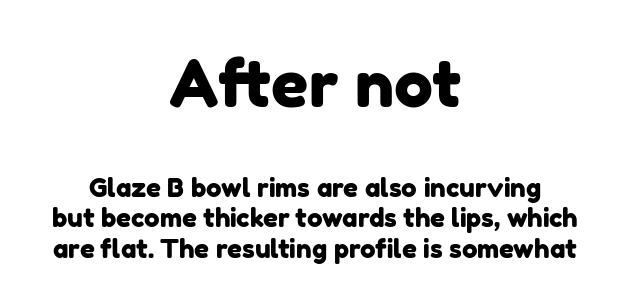
{"serif": "no", "width": "normal", "stroke_contrast": "low", "x_height": "medium", "monospaced": "no", "underline": "no", "align": "center", "line_spacing_ratio": 1.17, "letter_spacing": "normal", "letter_spacing_em": 0.0, "larger_block": "first", "size_ratio": 2.5, "glyph_px": 65}
